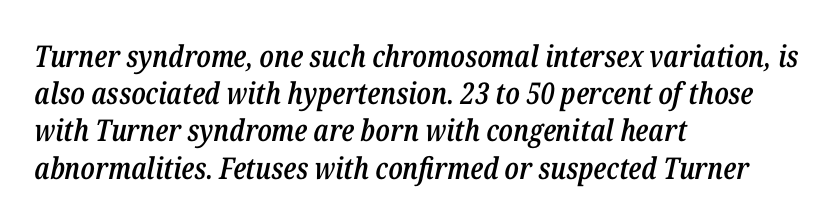
Q: Is the text bold? A: Semi-bold.
Q: Is the text italic (slanted)? A: Yes, it leans right by about 12 degrees.
Q: Is the text underlined? A: No.
Q: How is the paragraph aligned? A: Left-aligned.
Q: Is the spacing between letters normal or unusually wide? A: Normal.
Q: Width (condensed, normal, or wide)? A: Condensed.
Q: Stroke contrast? A: Low.
Q: x-height? A: Medium.
Q: Monospaced? A: No.
